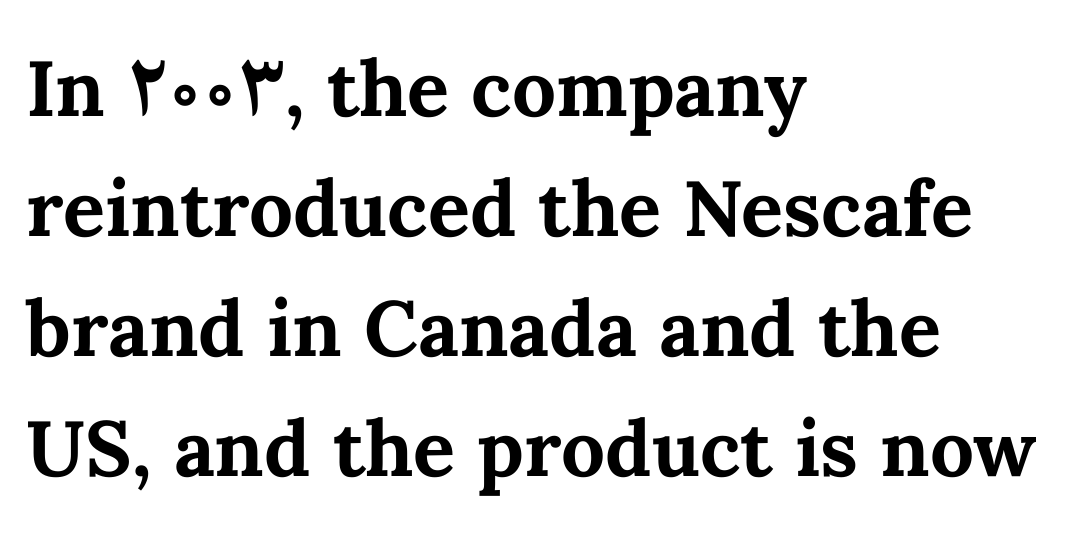
Q: Is the text bold? A: Yes.
Q: Is the text italic (slanted)? A: No, it is upright.
Q: Is the text underlined? A: No.
Q: How is the paragraph aligned? A: Left-aligned.
Q: Is the spacing between letters normal or unusually wide? A: Normal.
Q: Is the spacing between lines tight, normal or loose? A: Normal.
Q: Width (condensed, normal, or wide)? A: Normal.
Q: Stroke contrast? A: Medium.
Q: x-height? A: Medium.
Q: Monospaced? A: No.
